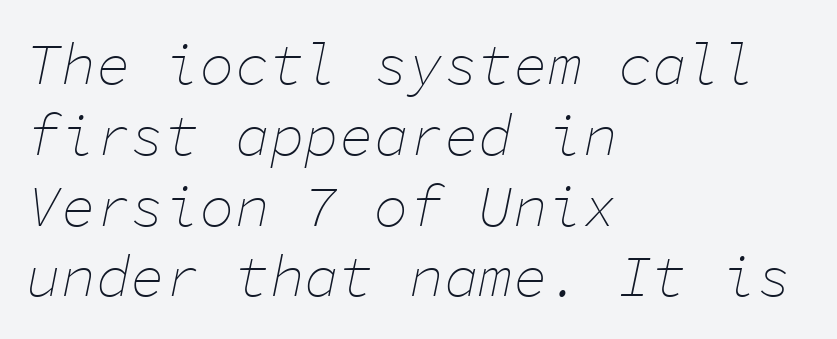
Q: Is the text bold? A: No.
Q: Is the text italic (slanted)? A: Yes, it leans right by about 11 degrees.
Q: Is the text underlined? A: No.
Q: How is the paragraph aligned? A: Left-aligned.
Q: Is the spacing between letters normal or unusually wide? A: Normal.
Q: Width (condensed, normal, or wide)? A: Normal.
Q: Stroke contrast? A: Low.
Q: x-height? A: Medium.
Q: Monospaced? A: Yes.
